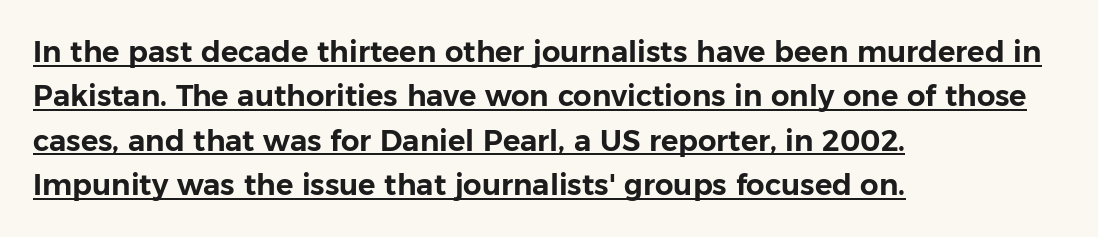
Do the characters align in a grid? No, the font is proportional. Letterform terminals end flat and unadorned throughout the passage. The lines in this sample share a left origin and differ only in where they stop. The passage shown has conventional tracking throughout. Compared with typical paragraphs, the rows here are spaced about the same.
